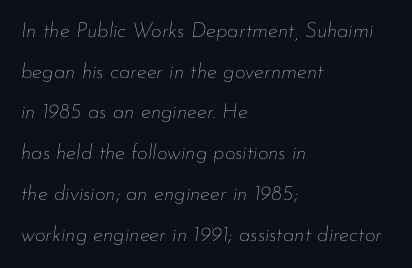
The vertical gap from one line to the next is large. Is the stroke heavy? The answer is a plain regular-or-lighter. A typesetter would call this zero additional tracking. Check under the words: just untouched page.
